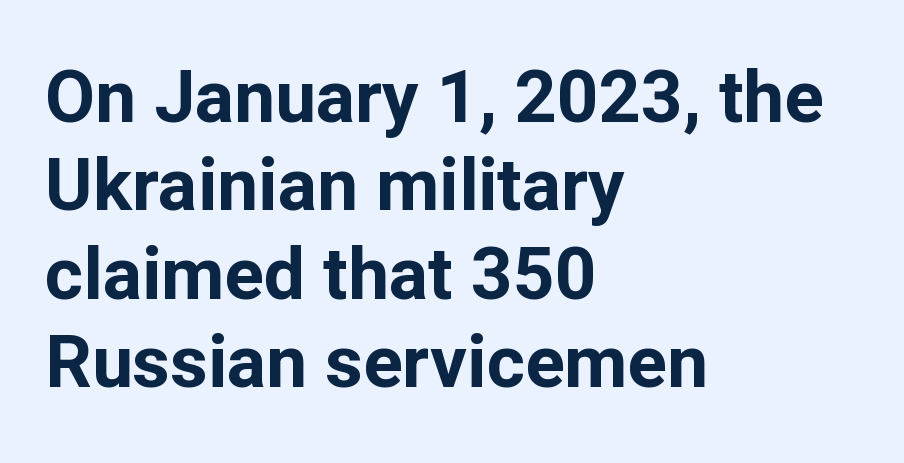
The image shows 73 px bold sans-serif type, upright; set left-aligned, line spacing 1.21x, normal letter spacing, not underlined; low stroke contrast and a medium x-height.
